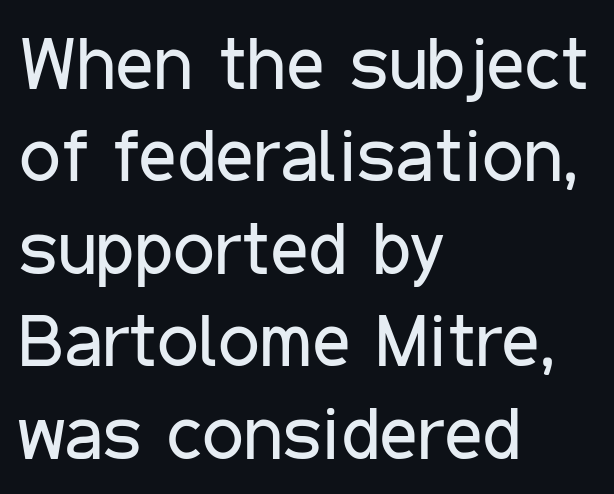
Successive baselines arrive at the customary interval. Vertical strokes here are truly vertical. Does extra space separate the letters? No, they use regular spacing. Underline: absent. No extra ink here — the face is not bold. The letters advance in unequal steps, a hallmark of proportional type.
